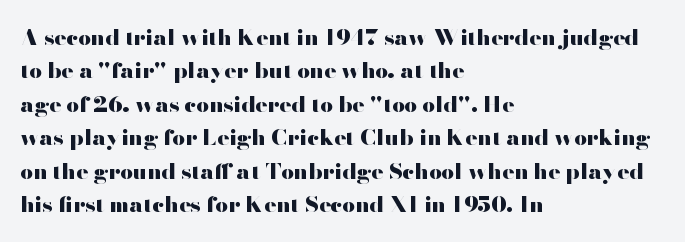
{"italic": "no", "bold": "yes", "underline": "no", "align": "left", "line_spacing": "normal", "line_spacing_ratio": 1.52, "letter_spacing": "normal", "letter_spacing_em": 0.0, "glyph_px": 22}
